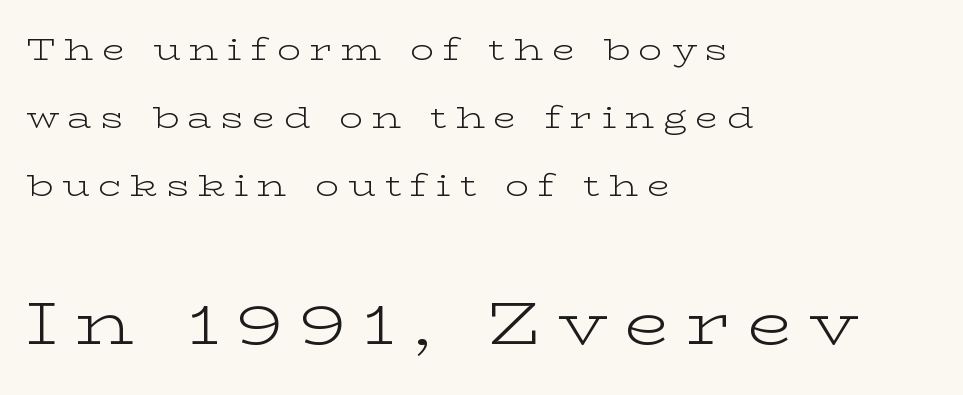
The image shows 59 px light, wide serif type, upright; set left-aligned, loose line spacing (2.26x), unusually wide letter spacing (+0.29 em), not underlined; the second (bottom) block is 1.97x larger; low stroke contrast and a medium x-height.
